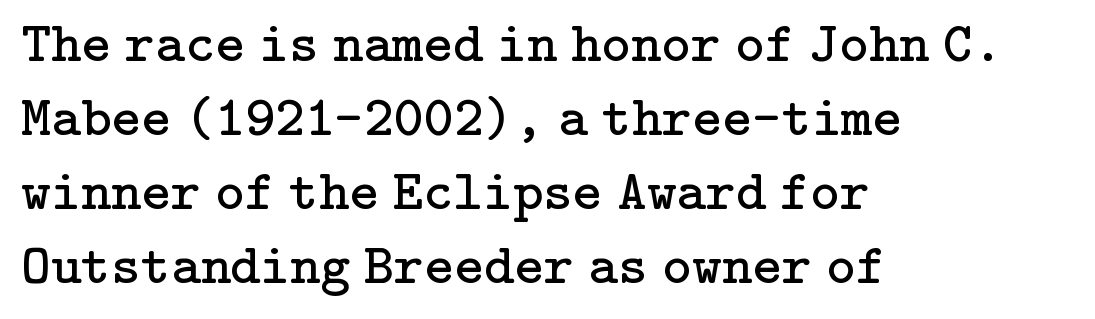
Q: Is the text bold? A: No.
Q: Is the text italic (slanted)? A: No, it is upright.
Q: Is the typeface a serif or a sans-serif typeface? A: Serif.
Q: Is the text underlined? A: No.
Q: How is the paragraph aligned? A: Left-aligned.
Q: Is the spacing between letters normal or unusually wide? A: Normal.
Q: Is the spacing between lines tight, normal or loose? A: Normal.
Q: Width (condensed, normal, or wide)? A: Normal.
Q: Stroke contrast? A: Low.
Q: x-height? A: Medium.
